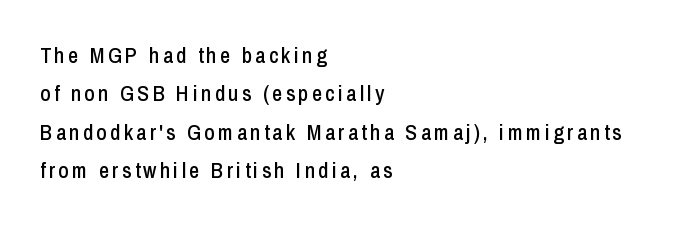
Designer's note — italics off, roman on. Each line starts at the same left margin while the right side varies. Has an underline been added? It has not.
